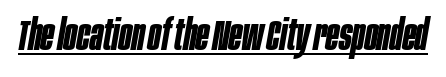
Look at the tracking — it's just the regular setting, nothing added. Does the lettering tilt? It does — this is italic. The typesetter has applied underlining to the passage shown. Weight: bold. A typesetter would call this proportional, since set widths differ per character.
